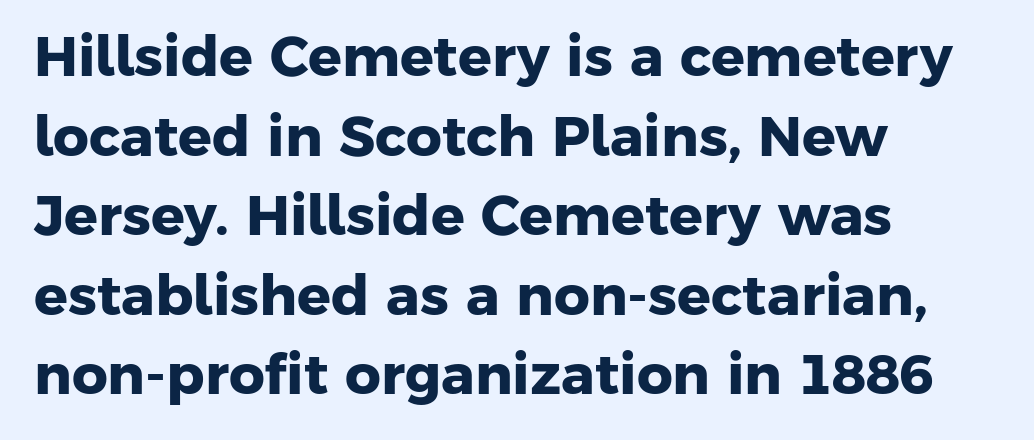
{"serif": "no", "bold": "yes", "weight": "heavy", "width": "normal", "stroke_contrast": "low", "x_height": "medium", "monospaced": "no", "underline": "no", "align": "left", "line_spacing": "normal", "line_spacing_ratio": 1.42, "letter_spacing": "normal", "letter_spacing_em": 0.0, "glyph_px": 56}
